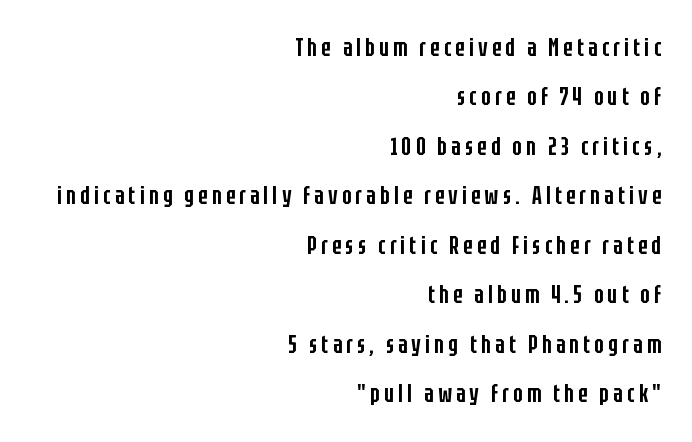
The image shows 25 px text type, upright; set right-aligned, loose line spacing (1.98x), not underlined.
